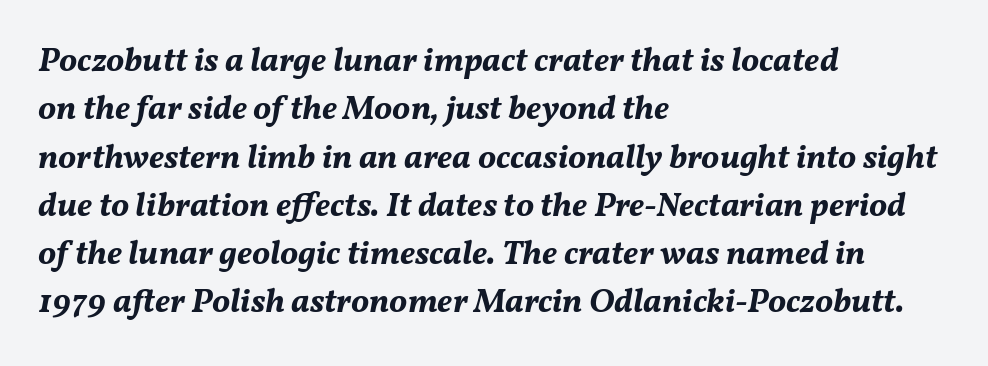
{"italic": "yes", "lean": "right", "slant_degrees": 11, "bold": "yes", "weight": "bold", "width": "normal", "stroke_contrast": "medium", "x_height": "medium", "monospaced": "no", "underline": "no", "align": "left", "line_spacing": "normal", "line_spacing_ratio": 1.42, "letter_spacing": "normal", "letter_spacing_em": 0.0, "glyph_px": 34}
